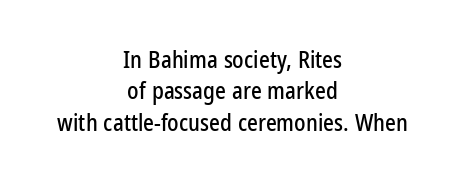
The image shows 23 px text type, upright; set centered, normal line spacing (1.36x), normal letter spacing, not underlined.
